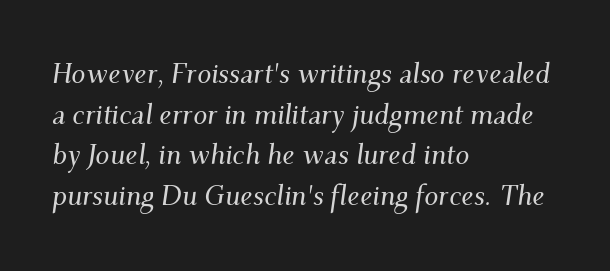
Q: Is the text italic (slanted)? A: Yes, it leans right by about 9 degrees.
Q: Is the typeface a serif or a sans-serif typeface? A: Serif.
Q: Is the text underlined? A: No.
Q: How is the paragraph aligned? A: Left-aligned.
Q: Is the spacing between letters normal or unusually wide? A: Normal.
Q: Is the spacing between lines tight, normal or loose? A: Normal.
Q: Width (condensed, normal, or wide)? A: Normal.
Q: Stroke contrast? A: Medium.
Q: x-height? A: Small.
Q: Monospaced? A: No.
